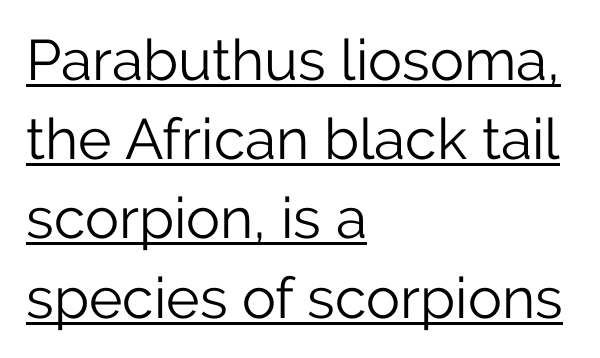
Q: Is the text bold? A: No.
Q: Is the text italic (slanted)? A: No, it is upright.
Q: Is the typeface a serif or a sans-serif typeface? A: Sans-serif.
Q: Is the text underlined? A: Yes.
Q: How is the paragraph aligned? A: Left-aligned.
Q: Is the spacing between letters normal or unusually wide? A: Normal.
Q: Is the spacing between lines tight, normal or loose? A: Normal.
Q: Width (condensed, normal, or wide)? A: Normal.
Q: Stroke contrast? A: Low.
Q: x-height? A: Medium.
Q: Monospaced? A: No.
